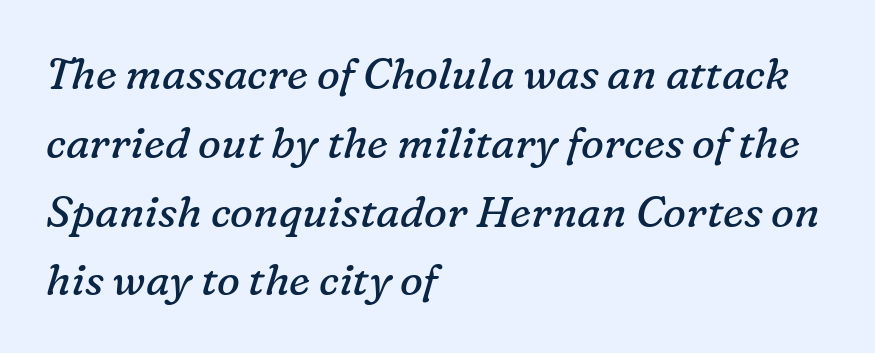
Q: Is the text bold? A: No.
Q: Is the text italic (slanted)? A: Yes, it leans right by about 16 degrees.
Q: Is the typeface a serif or a sans-serif typeface? A: Serif.
Q: Is the text underlined? A: No.
Q: How is the paragraph aligned? A: Left-aligned.
Q: Is the spacing between letters normal or unusually wide? A: Normal.
Q: Is the spacing between lines tight, normal or loose? A: Normal.
Q: Width (condensed, normal, or wide)? A: Normal.
Q: Stroke contrast? A: Low.
Q: x-height? A: Medium.
Q: Monospaced? A: No.
